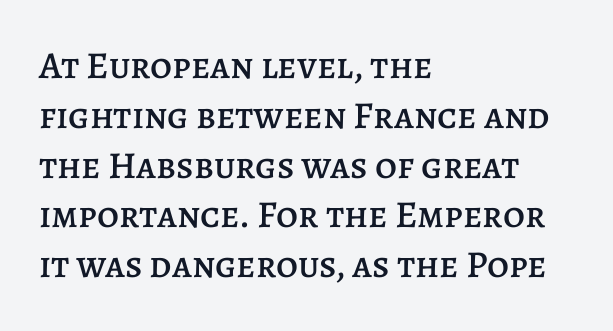
Q: Is the text italic (slanted)? A: No, it is upright.
Q: Is the text underlined? A: No.
Q: How is the paragraph aligned? A: Left-aligned.
Q: Is the spacing between letters normal or unusually wide? A: Normal.
Q: Is the spacing between lines tight, normal or loose? A: Normal.
Q: Width (condensed, normal, or wide)? A: Normal.
Q: Stroke contrast? A: Low.
Q: x-height? A: Large.
Q: Monospaced? A: No.
